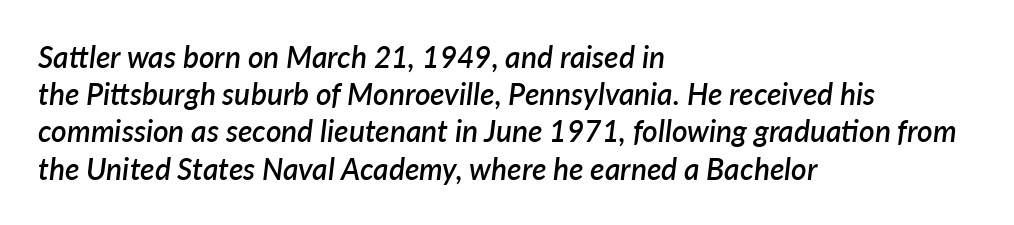
If you drew a line through each stem, it would be angled. This is moderately heavy type, rendered in semibold. The letters sit at their default tracking, neither squeezed nor spread. Underlining? Definitely not there. A typesetter would call this proportional, since set widths differ per character.
